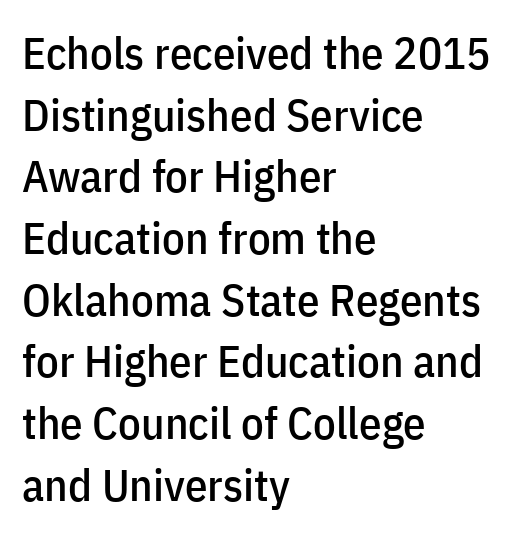
Each word holds together tightly as a unit, with standard inter-letter gaps. The type family on display is of the sans-serif kind. A typesetter would call this proportional, since set widths differ per character. The space beneath each line is pristine and unruled.
